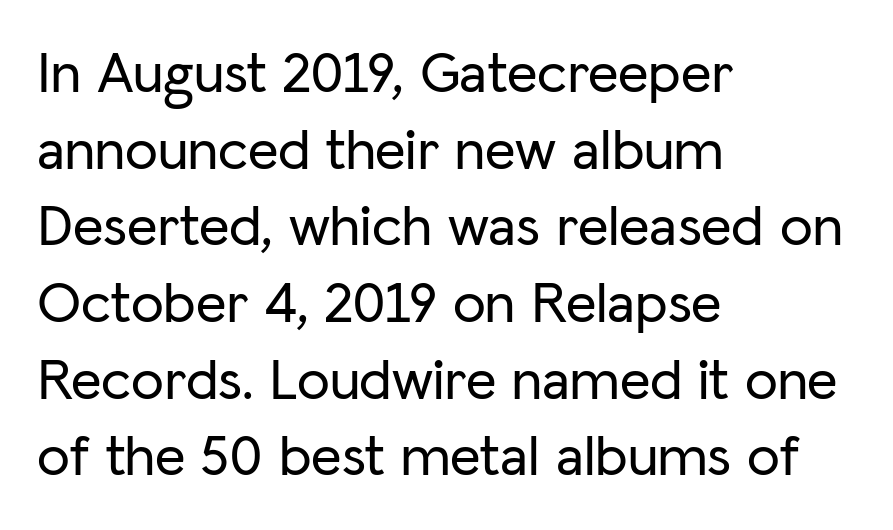
These lines are rendered in a variable-pitch font. The area under the type is left untouched. This rendering uses left alignment, leaving the right contour irregular. Caption: standard tracking, unaltered. Line spacing here is normal. Classification — sans serif.
